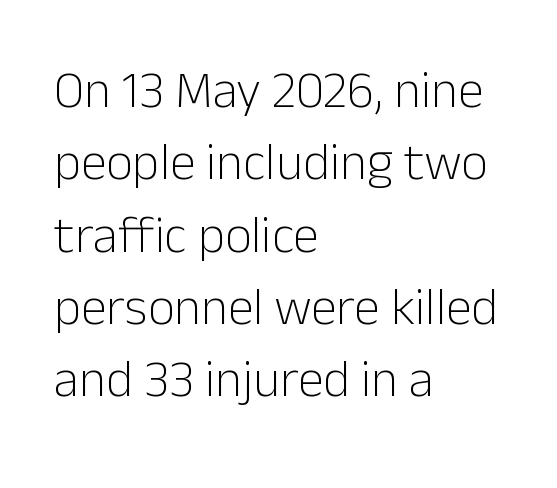
Are there feet on the stems? There aren't — it's a sans. The letters look calm and open, with moderate or lighter stems. Leading matches the norm, producing a regular column. Varying glyph widths throughout — classic text-font behaviour. Quick note: underline off.
